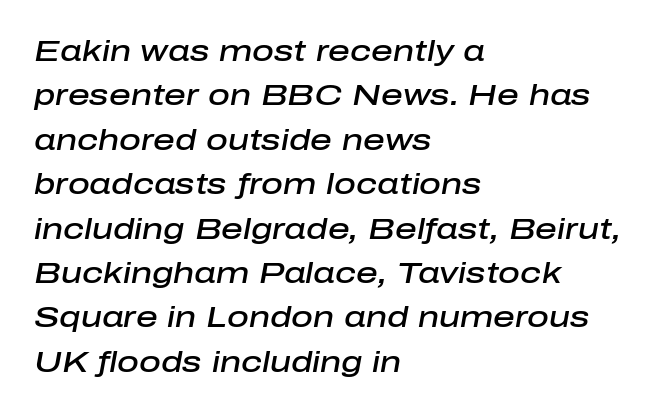
Q: Is the text bold? A: Semi-bold.
Q: Is the text italic (slanted)? A: Yes, it leans right by about 10 degrees.
Q: Is the text underlined? A: No.
Q: How is the paragraph aligned? A: Left-aligned.
Q: Is the spacing between letters normal or unusually wide? A: Normal.
Q: Is the spacing between lines tight, normal or loose? A: Normal.
Q: Width (condensed, normal, or wide)? A: Normal.
Q: Stroke contrast? A: Low.
Q: x-height? A: Medium.
Q: Monospaced? A: No.
